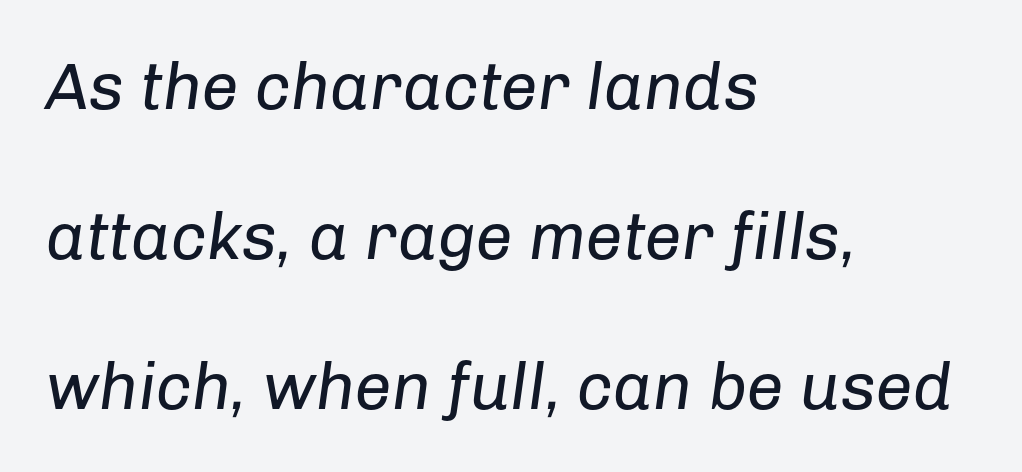
Q: Is the text bold? A: No.
Q: Is the text italic (slanted)? A: Yes, it leans right by about 8 degrees.
Q: Is the text underlined? A: No.
Q: How is the paragraph aligned? A: Left-aligned.
Q: Is the spacing between letters normal or unusually wide? A: Normal.
Q: Is the spacing between lines tight, normal or loose? A: Loose.
Q: Width (condensed, normal, or wide)? A: Normal.
Q: Stroke contrast? A: Low.
Q: x-height? A: Medium.
Q: Monospaced? A: No.
